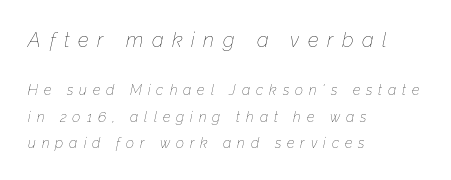
Q: Is the text bold? A: No.
Q: Is the text italic (slanted)? A: Yes, it leans right by about 12 degrees.
Q: Is the text underlined? A: No.
Q: How is the paragraph aligned? A: Left-aligned.
Q: Is the spacing between letters normal or unusually wide? A: Unusually wide.
Q: Which block of text is set in a larger size, the first (top) or the second (bottom)? A: The first (top) one.
